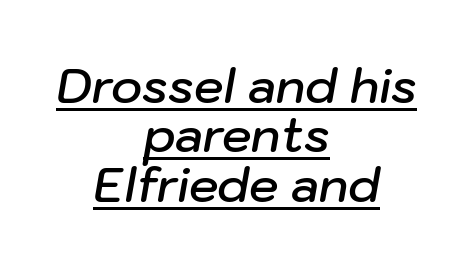
{"italic": "yes", "lean": "right", "slant_degrees": 10, "bold": "semi", "weight": "semibold", "width": "normal", "stroke_contrast": "low", "x_height": "medium", "monospaced": "no", "underline": "yes", "align": "center", "line_spacing": "tight", "line_spacing_ratio": 1.05, "letter_spacing": "normal", "letter_spacing_em": 0.0, "glyph_px": 47}
